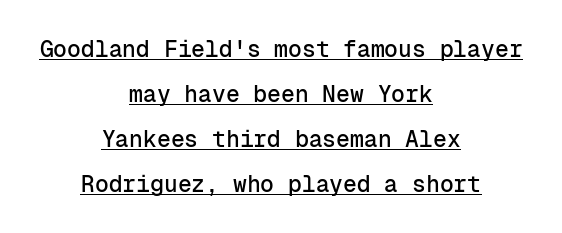
Q: Is the text italic (slanted)? A: No, it is upright.
Q: Is the text underlined? A: Yes.
Q: How is the paragraph aligned? A: Centered.
Q: Is the spacing between letters normal or unusually wide? A: Normal.
Q: Is the spacing between lines tight, normal or loose? A: Loose.
